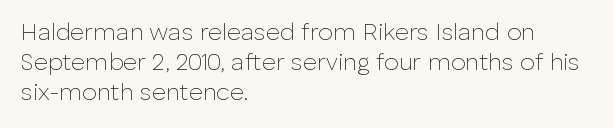
The weight would be labelled regular, book, light, or lighter still. Every stem runs plumb, perpendicular to the baseline. Descender tails drop into unmarked territory. One glance says typical: line gaps are just what's usual.
